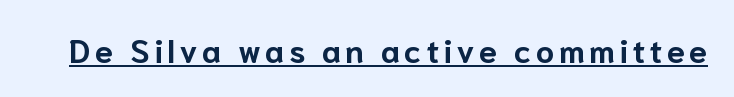
The image shows 32 px bold sans-serif type, upright; set underlined; low stroke contrast and a medium x-height.
